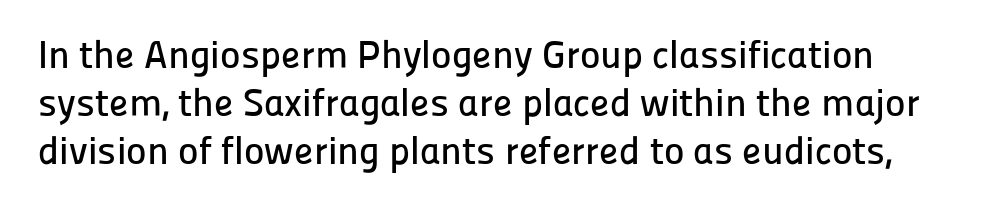
{"serif": "no", "italic": "no", "width": "normal", "stroke_contrast": "low", "x_height": "medium", "monospaced": "no", "underline": "no", "line_spacing_ratio": 1.23, "letter_spacing": "normal", "letter_spacing_em": 0.0, "glyph_px": 39}
